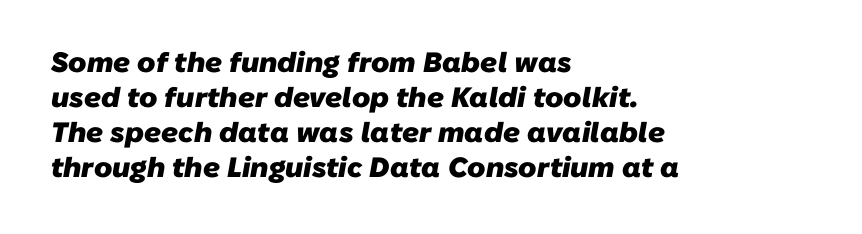
This rendering features lettering with no underline. You could not count columns in this text — the font is proportionally spaced. Notice how the passage keeps a crisp vertical edge on the left only. Typographic density is high because the face is bold.
